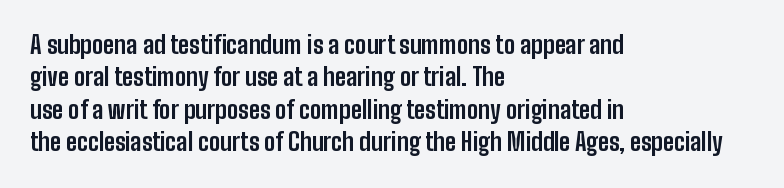
The image shows 24 px bold type, upright; set left-aligned, normal line spacing (1.35x), normal letter spacing, not underlined.
